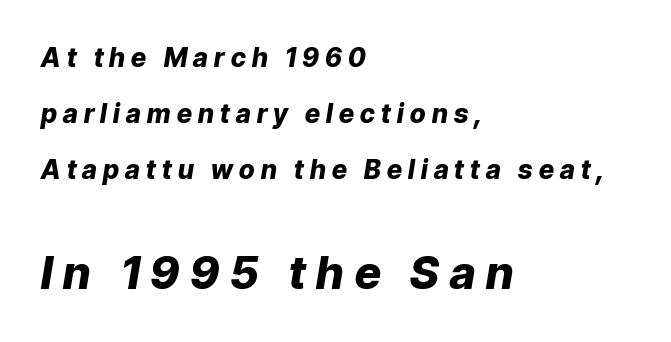
The image shows 45 px heavy type, italic (leaning right); set left-aligned, loose line spacing (2.16x), unusually wide letter spacing (+0.24 em), not underlined; the second (bottom) block is 1.73x larger; low stroke contrast and a medium x-height.
